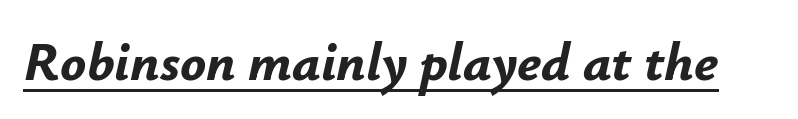
Q: Is the text bold? A: Yes.
Q: Is the text italic (slanted)? A: Yes, it leans right by about 12 degrees.
Q: Is the text underlined? A: Yes.
Q: Is the spacing between letters normal or unusually wide? A: Normal.
Q: Width (condensed, normal, or wide)? A: Normal.
Q: Stroke contrast? A: Low.
Q: x-height? A: Small.
Q: Monospaced? A: No.
